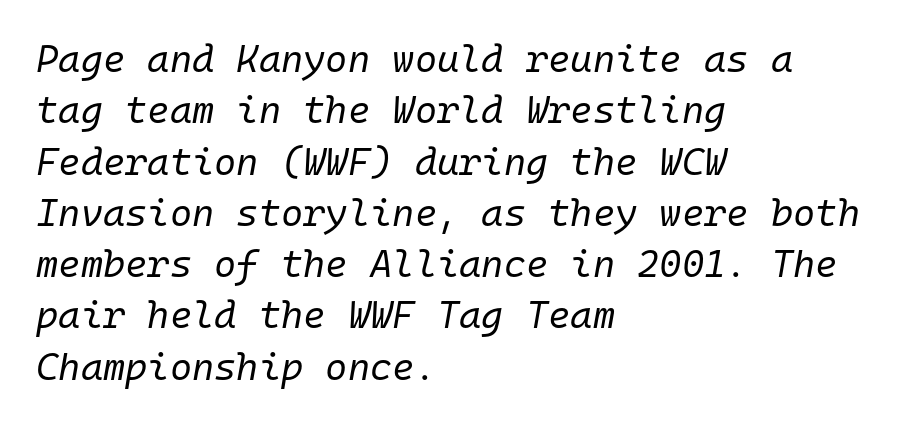
Letters have the restrained weight of plain body copy at most. Quick note: interline space is typical. The font's italic variant was chosen for this text. The letters march in equal steps, a hallmark of fixed-pitch type.
